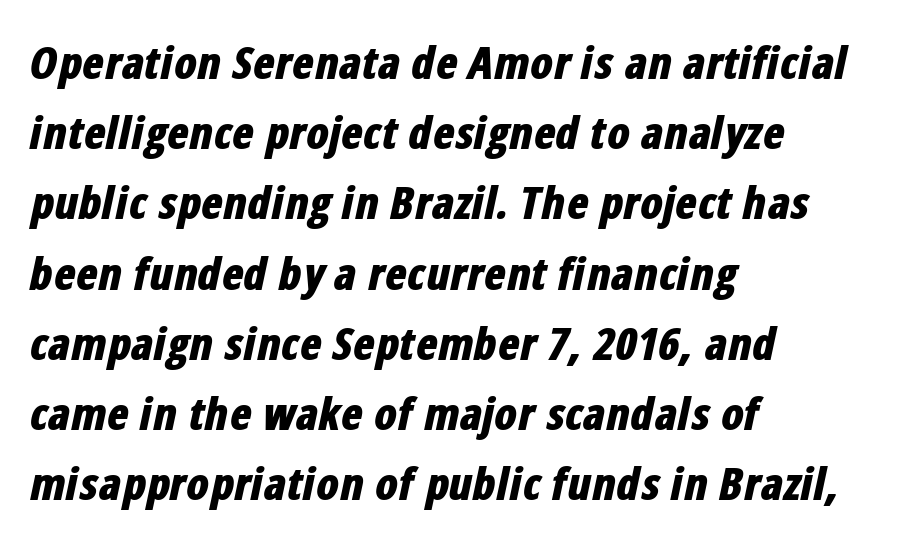
{"italic": "yes", "lean": "right", "slant_degrees": 12, "bold": "yes", "weight": "bold", "width": "condensed", "stroke_contrast": "low", "x_height": "medium", "monospaced": "no", "underline": "no", "align": "left", "line_spacing": "normal", "line_spacing_ratio": 1.56, "letter_spacing": "normal", "letter_spacing_em": 0.0, "glyph_px": 45}
